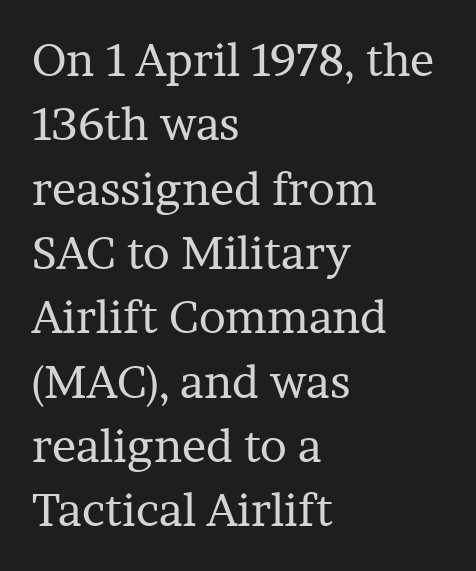
The image shows 45 px regular-weight serif type, upright; set left-aligned, normal line spacing (1.43x), normal letter spacing, not underlined; low stroke contrast and a medium x-height.
